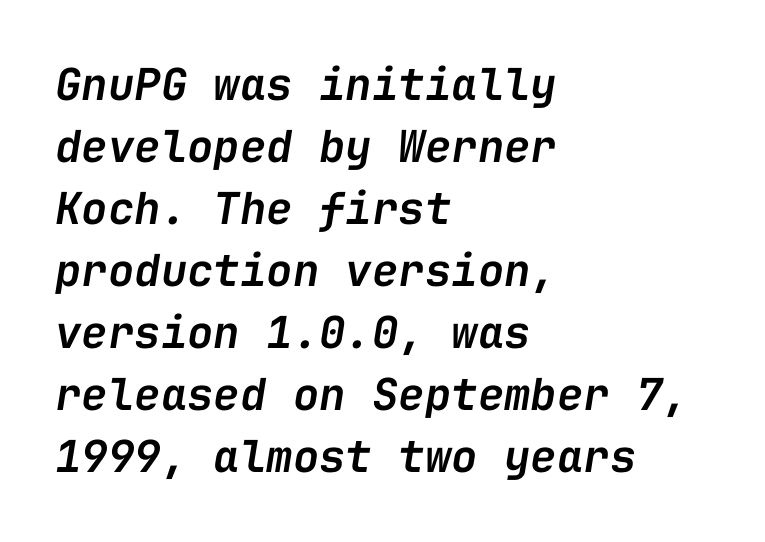
The image shows 44 px semibold type, italic (leaning right), monospaced; set left-aligned, normal line spacing (1.41x), normal letter spacing, not underlined; low stroke contrast and a medium x-height.
